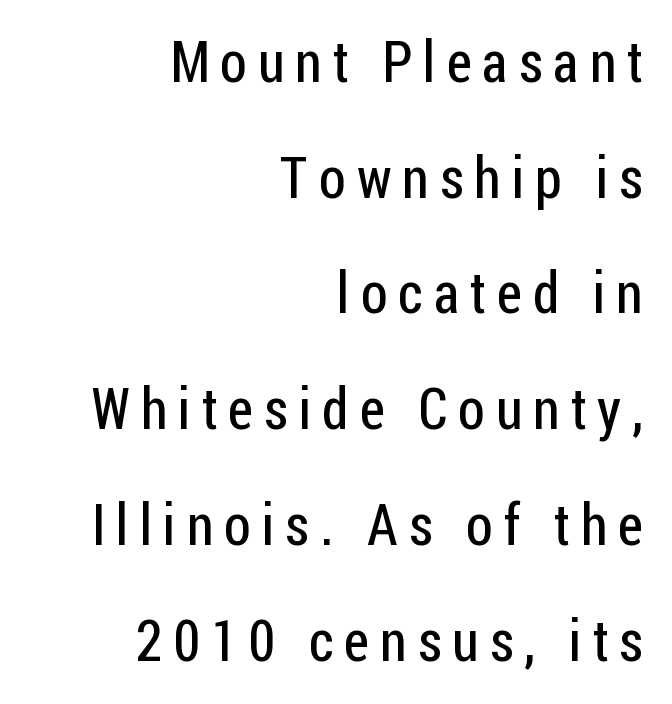
Whoever set this chose breathing room over compactness in the vertical rhythm. The passage shown is not underscored anywhere. Quick note: not italic, upright. This sample is right-justified, so line beginnings fall wherever the words allow. The weight tops out at a normal text grade. Here the designer chose a conventional face with non-uniform glyph widths.
